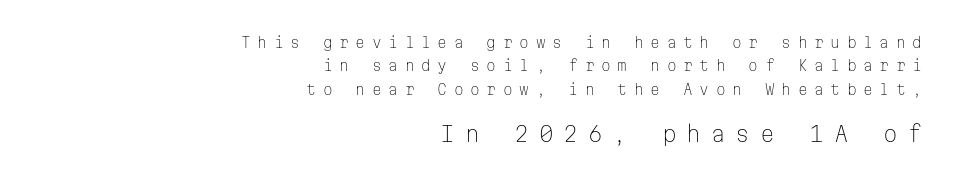
Q: Is the text bold? A: No.
Q: Is the text italic (slanted)? A: No, it is upright.
Q: Is the text underlined? A: No.
Q: How is the paragraph aligned? A: Right-aligned.
Q: Is the spacing between letters normal or unusually wide? A: Unusually wide.
Q: Is the spacing between lines tight, normal or loose? A: Normal.
Q: Which block of text is set in a larger size, the first (top) or the second (bottom)? A: The second (bottom) one.
